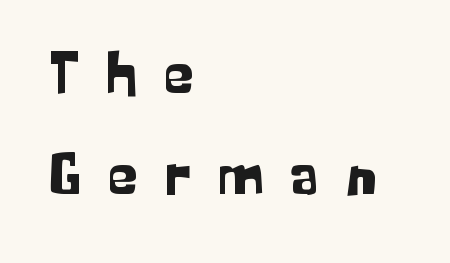
The image shows 60 px sans-serif type, upright; set left-aligned, normal line spacing (1.69x), unusually wide letter spacing (+0.46 em), not underlined; low stroke contrast and a medium x-height.
